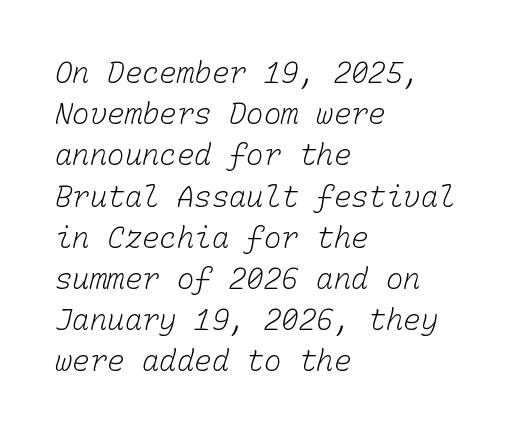
These lines are set flush left with a ragged right edge. The letters march in equal steps, a hallmark of fixed-pitch type. The vertical gap from one line to the next is medium. Bold? No — there's no thickening of the strokes. Does extra space separate the letters? No, they use regular spacing. Descenders hang freely into open space.
